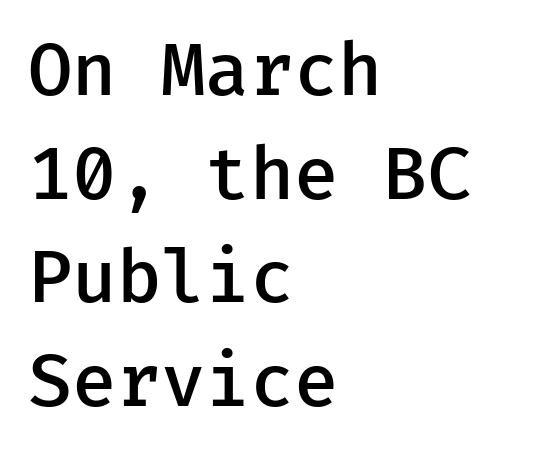
The image shows 72 px semibold sans-serif type, upright; set left-aligned, normal line spacing (1.44x), normal letter spacing, not underlined; low stroke contrast and a medium x-height.
